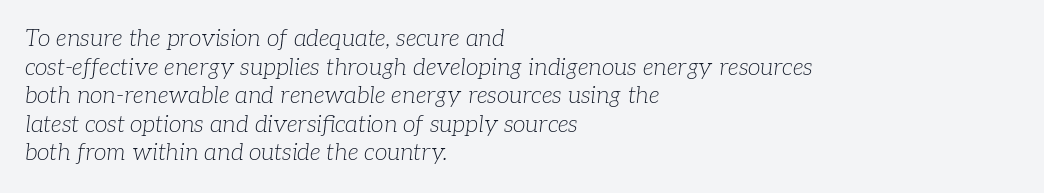
Q: Is the text bold? A: No.
Q: Is the text italic (slanted)? A: Yes, it leans right by about 7 degrees.
Q: Is the text underlined? A: No.
Q: How is the paragraph aligned? A: Left-aligned.
Q: Is the spacing between letters normal or unusually wide? A: Normal.
